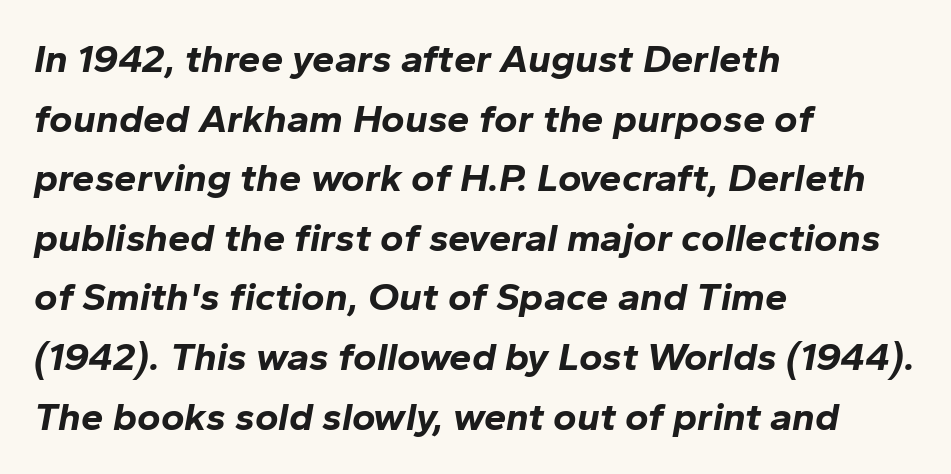
The lines are quadded left. Character widths vary here, with narrow letters taking less room than wide ones. The axis of the letterforms is tilted away from vertical. This block has exactly the height ordinary leading produces. Nothing unusual about the tracking: characters are spaced as the font intends.
